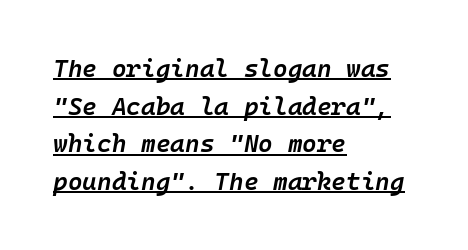
The image shows 25 px text type, italic (leaning right); set left-aligned, normal line spacing (1.51x), normal letter spacing, underlined.
